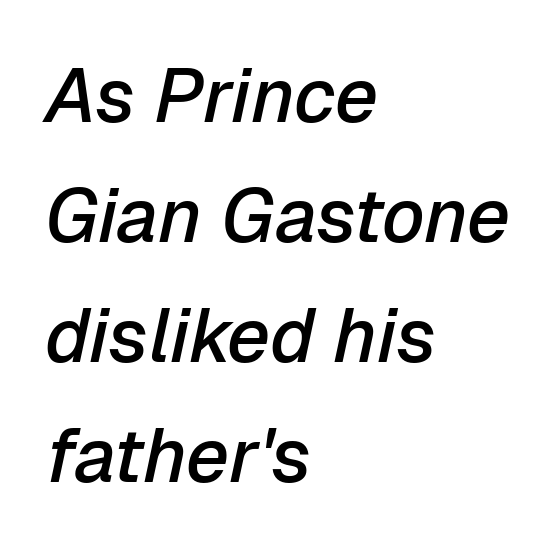
Q: Is the text bold? A: Semi-bold.
Q: Is the text italic (slanted)? A: Yes, it leans right by about 12 degrees.
Q: Is the text underlined? A: No.
Q: How is the paragraph aligned? A: Left-aligned.
Q: Is the spacing between letters normal or unusually wide? A: Normal.
Q: Is the spacing between lines tight, normal or loose? A: Normal.
Q: Width (condensed, normal, or wide)? A: Normal.
Q: Stroke contrast? A: Low.
Q: x-height? A: Medium.
Q: Monospaced? A: No.
